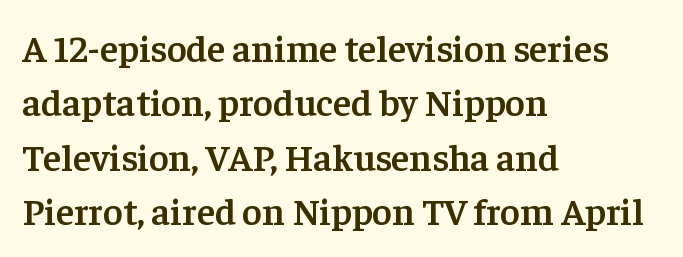
The image shows 38 px semibold serif type, upright; set left-aligned, normal line spacing (1.43x), normal letter spacing, not underlined; low stroke contrast and a medium x-height.
